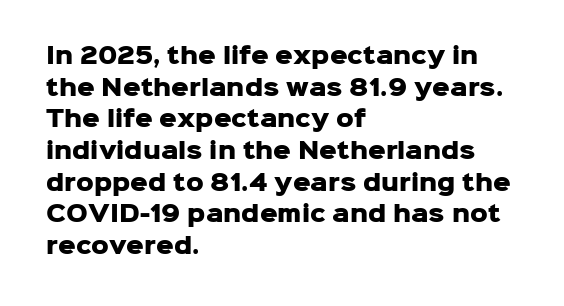
{"italic": "no", "bold": "yes", "underline": "no", "align": "left", "line_spacing": "normal", "line_spacing_ratio": 1.44, "letter_spacing": "normal", "letter_spacing_em": 0.0, "glyph_px": 22}
